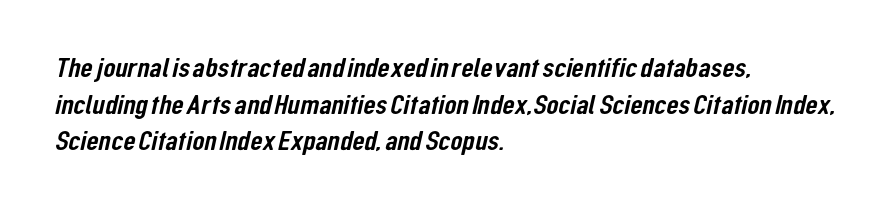
The image shows 28 px condensed sans-serif type; set left-aligned, normal line spacing (1.31x), normal letter spacing, not underlined; low stroke contrast and a medium x-height.
